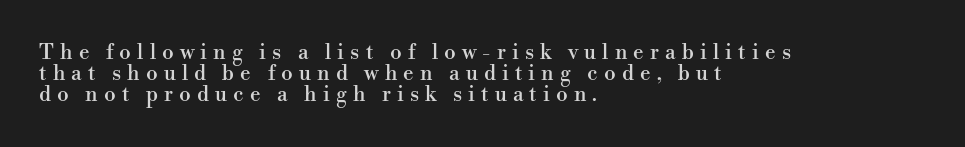
The image shows 21 px text type, upright; set left-aligned, tight line spacing (1.0x), unusually wide letter spacing (+0.29 em), not underlined.
